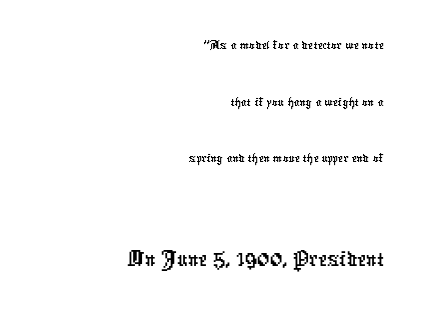
The letters sit at their default tracking, neither squeezed nor spread. Varying glyph widths throughout — classic text-font behaviour. Underlining? Definitely not there. You could fit nearly another row in the gap between these rows. Regarding serifs, this sample does without them.
